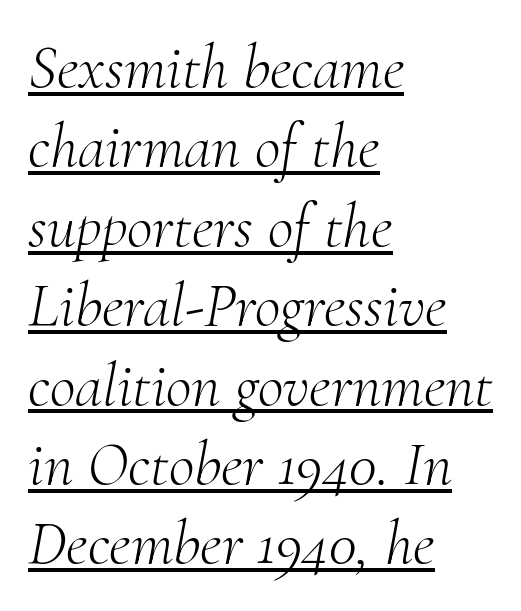
Each letter keeps its own natural width here, so spacing adapts to shape. Decoration check: the copy is underlined. If you drew a line through each stem, it would be angled. Small tapered or slab feet sit at the stroke ends, so this counts as serif. A typesetter would call this zero additional tracking.
